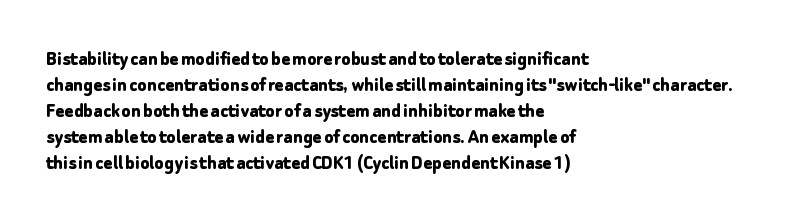
The image shows 21 px bold type, upright; set left-aligned, line spacing 1.24x, normal letter spacing, not underlined.
